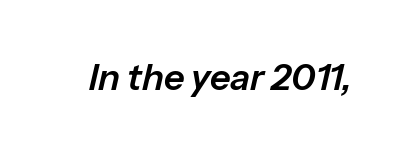
{"italic": "yes", "lean": "right", "slant_degrees": 13, "width": "normal", "stroke_contrast": "low", "x_height": "medium", "monospaced": "no", "underline": "no", "letter_spacing": "normal", "letter_spacing_em": 0.0, "glyph_px": 36}
